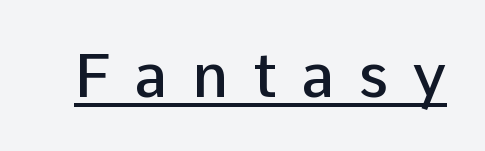
The image shows 60 px semibold sans-serif type, upright; set unusually wide letter spacing (+0.41 em), underlined; low stroke contrast and a medium x-height.
